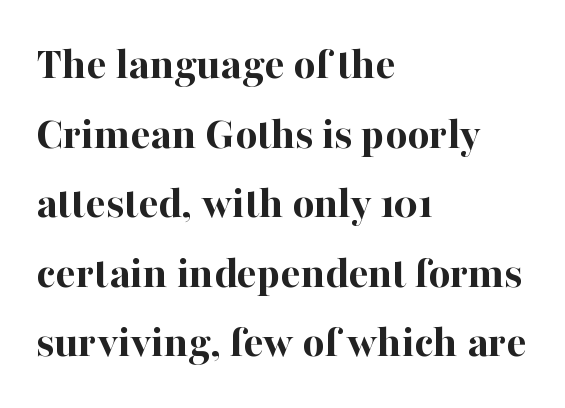
{"serif": "yes", "italic": "no", "bold": "yes", "weight": "bold", "width": "normal", "stroke_contrast": "high", "x_height": "medium", "monospaced": "no", "underline": "no", "align": "left", "line_spacing": "normal", "line_spacing_ratio": 1.48, "letter_spacing": "normal", "letter_spacing_em": 0.0, "glyph_px": 47}
